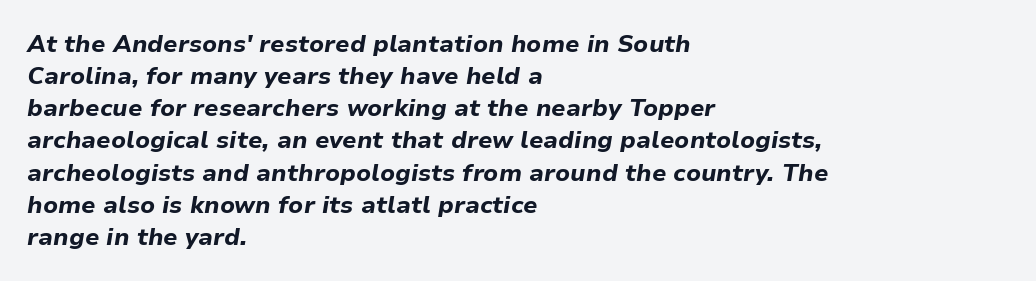
Q: Is the text bold? A: Yes.
Q: Is the text italic (slanted)? A: Yes, it leans right by about 9 degrees.
Q: Is the text underlined? A: No.
Q: How is the paragraph aligned? A: Left-aligned.
Q: Is the spacing between letters normal or unusually wide? A: Normal.
Q: Is the spacing between lines tight, normal or loose? A: Normal.
